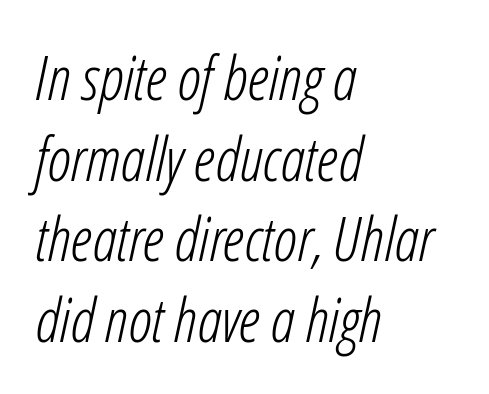
The passage shown stacks its lines at a standard gap. When letters slant like this, we call the style italic. Stems here are at most as thick as an everyday book face. No word sits above an underline.
